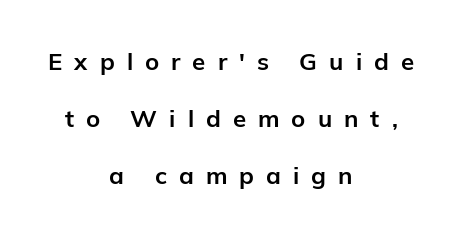
Q: Is the text bold? A: Yes.
Q: Is the text italic (slanted)? A: No, it is upright.
Q: Is the text underlined? A: No.
Q: How is the paragraph aligned? A: Centered.
Q: Is the spacing between letters normal or unusually wide? A: Unusually wide.
Q: Is the spacing between lines tight, normal or loose? A: Loose.
